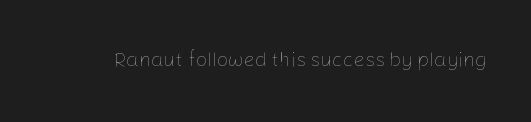
The image shows 20 px text type, upright; set normal letter spacing, not underlined.
